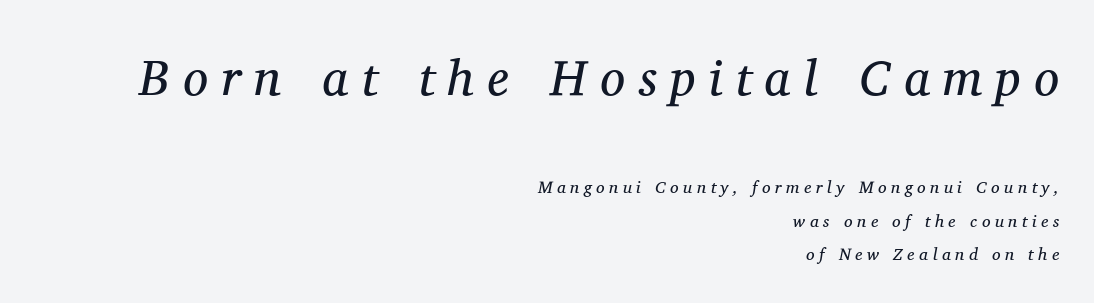
The image shows 50 px regular-weight serif type, italic (leaning right); set right-aligned, loose line spacing (1.95x), unusually wide letter spacing (+0.27 em), not underlined; the first (top) block is 2.94x larger; medium stroke contrast and a medium x-height.
